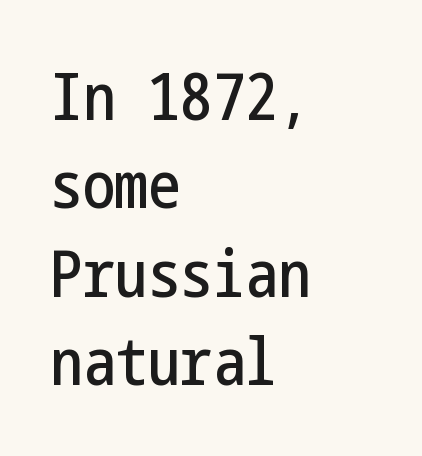
The image shows 65 px condensed sans-serif type, upright; set left-aligned, normal line spacing (1.36x), normal letter spacing, not underlined; low stroke contrast and a medium x-height.
